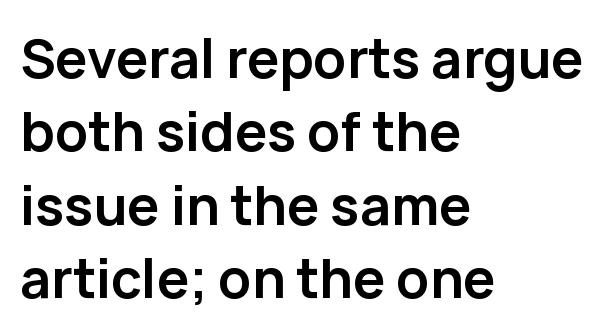
Examine the stroke ends and you'll find no serifs. Does extra space separate the letters? No, they use regular spacing. This sample has the flowing, uneven cadence of proportional lettering. One glance says typical: line gaps are just what's usual.
